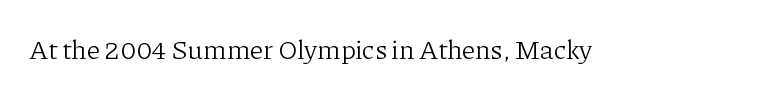
{"italic": "no", "bold": "no", "underline": "no", "letter_spacing": "normal", "letter_spacing_em": 0.0, "glyph_px": 27}
